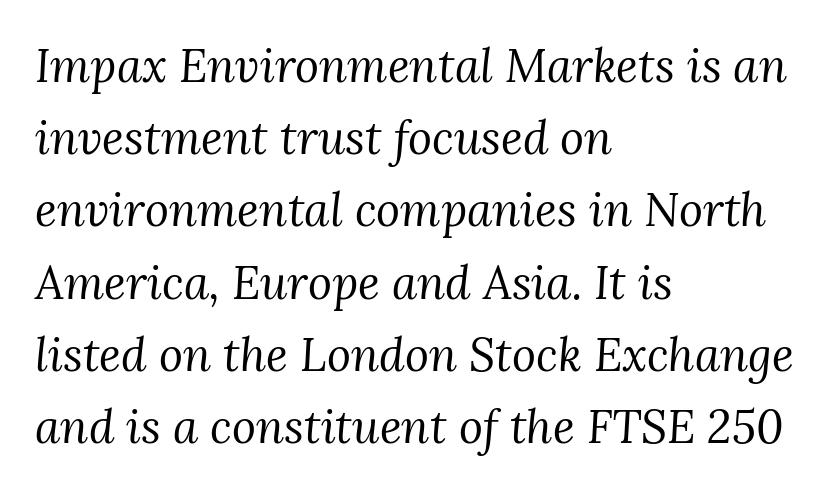
Q: Is the text bold? A: No.
Q: Is the text italic (slanted)? A: Yes, it leans right by about 3 degrees.
Q: Is the typeface a serif or a sans-serif typeface? A: Serif.
Q: Is the text underlined? A: No.
Q: How is the paragraph aligned? A: Left-aligned.
Q: Is the spacing between letters normal or unusually wide? A: Normal.
Q: Is the spacing between lines tight, normal or loose? A: Normal.
Q: Width (condensed, normal, or wide)? A: Normal.
Q: Stroke contrast? A: Medium.
Q: x-height? A: Medium.
Q: Monospaced? A: No.
